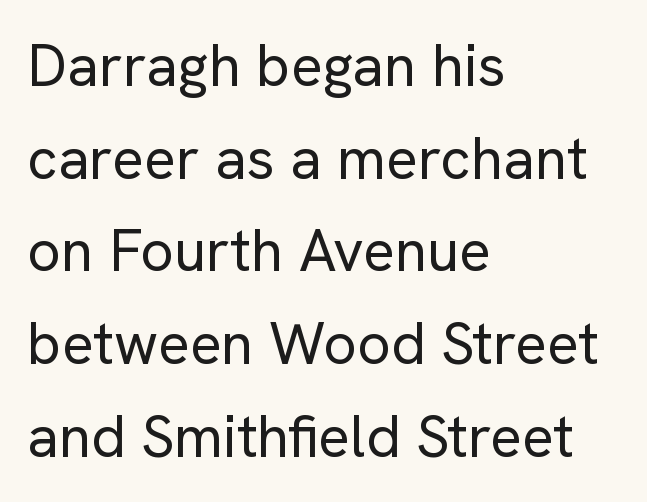
Q: Is the text bold? A: No.
Q: Is the text italic (slanted)? A: No, it is upright.
Q: Is the typeface a serif or a sans-serif typeface? A: Sans-serif.
Q: Is the text underlined? A: No.
Q: How is the paragraph aligned? A: Left-aligned.
Q: Is the spacing between letters normal or unusually wide? A: Normal.
Q: Is the spacing between lines tight, normal or loose? A: Normal.
Q: Width (condensed, normal, or wide)? A: Normal.
Q: Stroke contrast? A: Low.
Q: x-height? A: Medium.
Q: Monospaced? A: No.
